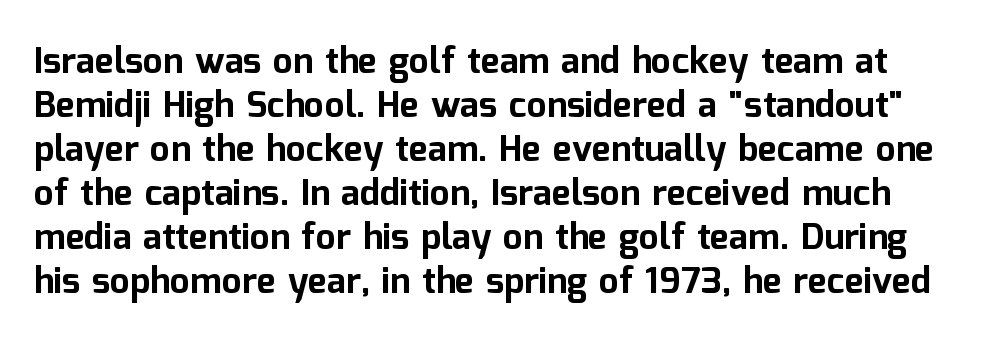
The image shows 36 px bold sans-serif type, upright; set line spacing 1.22x, normal letter spacing, not underlined; low stroke contrast and a medium x-height.
